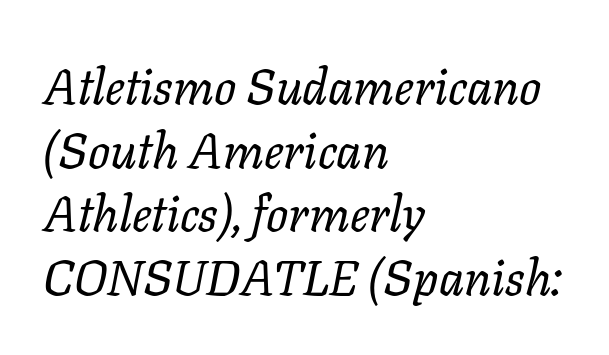
The image shows 49 px regular-weight type, italic (leaning right); set left-aligned, normal line spacing (1.3x), normal letter spacing, not underlined; low stroke contrast and a medium x-height.
